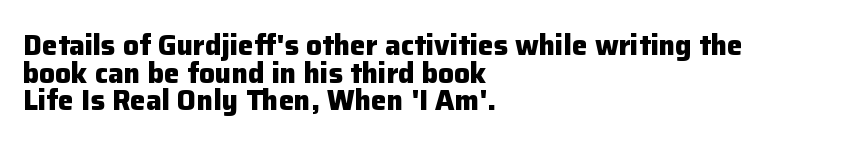
Q: Is the text bold? A: Yes.
Q: Is the text italic (slanted)? A: No, it is upright.
Q: Is the typeface a serif or a sans-serif typeface? A: Sans-serif.
Q: Is the text underlined? A: No.
Q: How is the paragraph aligned? A: Left-aligned.
Q: Is the spacing between letters normal or unusually wide? A: Normal.
Q: Is the spacing between lines tight, normal or loose? A: Tight.
Q: Width (condensed, normal, or wide)? A: Normal.
Q: Stroke contrast? A: Low.
Q: x-height? A: Medium.
Q: Monospaced? A: No.
